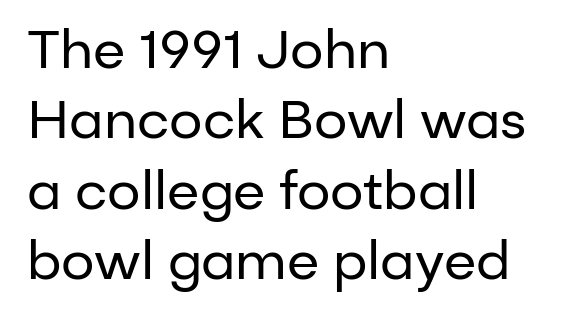
The image shows 53 px regular-weight sans-serif type, upright; set left-aligned, normal line spacing (1.33x), normal letter spacing, not underlined; low stroke contrast and a medium x-height.
